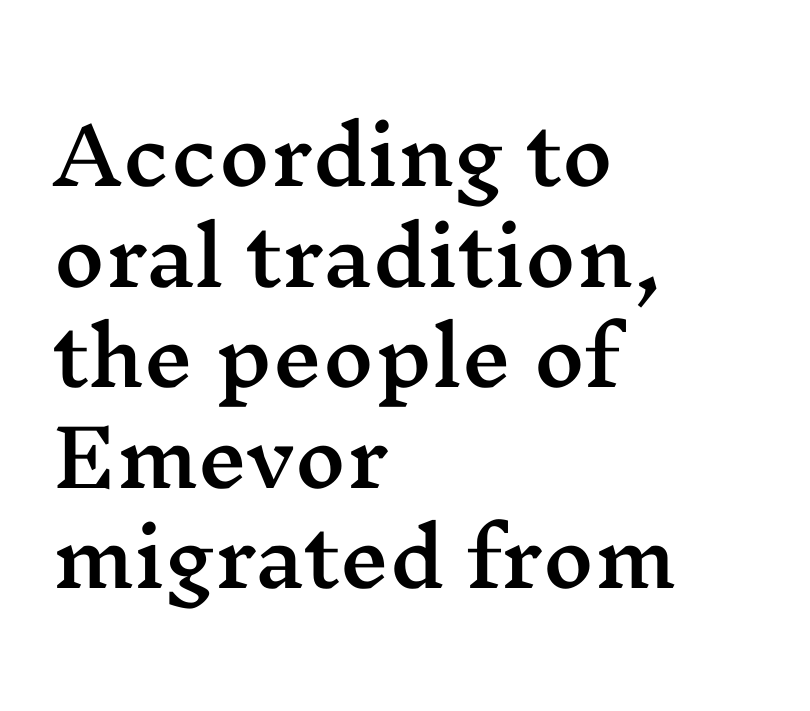
{"serif": "yes", "italic": "no", "width": "wide", "stroke_contrast": "medium", "x_height": "medium", "monospaced": "no", "underline": "no", "align": "left", "line_spacing": "normal", "line_spacing_ratio": 1.29, "letter_spacing": "normal", "letter_spacing_em": 0.0, "glyph_px": 78}
